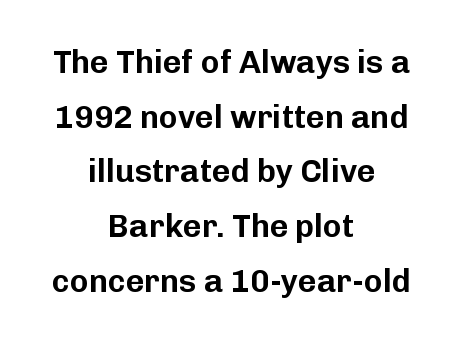
{"serif": "no", "italic": "no", "width": "normal", "stroke_contrast": "low", "x_height": "medium", "monospaced": "no", "underline": "no", "align": "center", "line_spacing_ratio": 1.71, "letter_spacing": "normal", "letter_spacing_em": 0.0, "glyph_px": 32}
